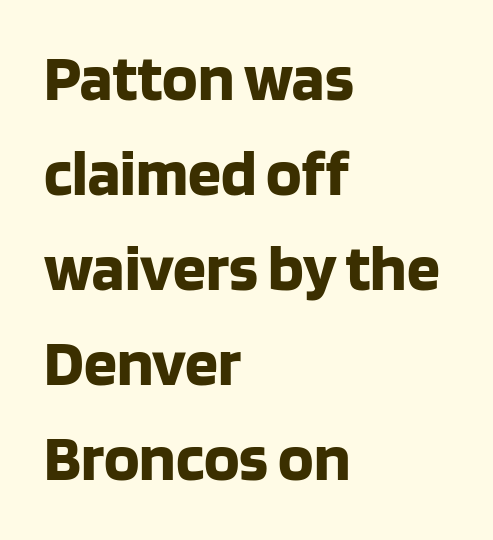
Q: Is the text bold? A: Yes.
Q: Is the text italic (slanted)? A: No, it is upright.
Q: Is the typeface a serif or a sans-serif typeface? A: Sans-serif.
Q: Is the text underlined? A: No.
Q: How is the paragraph aligned? A: Left-aligned.
Q: Is the spacing between letters normal or unusually wide? A: Normal.
Q: Is the spacing between lines tight, normal or loose? A: Normal.
Q: Width (condensed, normal, or wide)? A: Normal.
Q: Stroke contrast? A: Low.
Q: x-height? A: Large.
Q: Monospaced? A: No.
